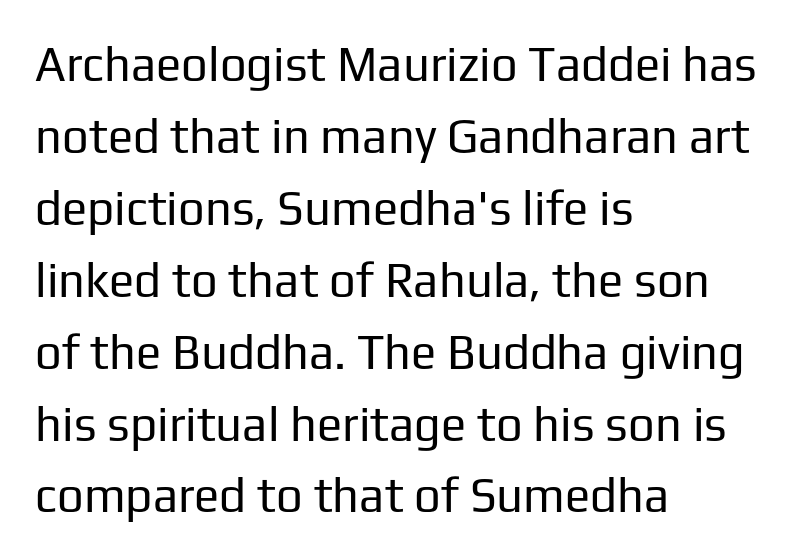
Unbolded letterforms with no extra heft. Each letter keeps its own natural width here, so spacing adapts to shape. How would I describe the line gaps? Plain and ordinary. Each word holds together tightly as a unit, with standard inter-letter gaps.
